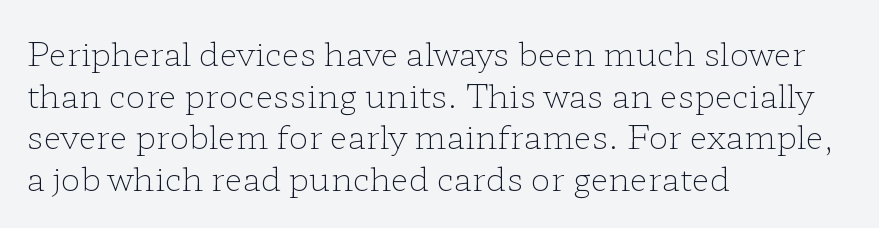
The image shows 33 px light, wide serif type, upright; set left-aligned, normal line spacing (1.26x), normal letter spacing, not underlined; low stroke contrast and a medium x-height.
